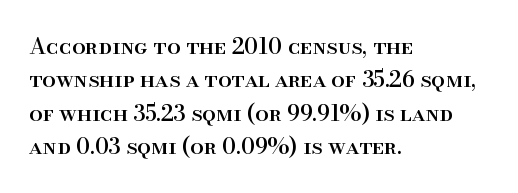
The image shows 22 px text type, upright; set left-aligned, normal line spacing (1.52x), normal letter spacing, not underlined.
